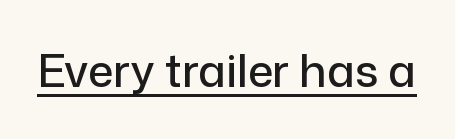
{"serif": "no", "italic": "no", "width": "normal", "stroke_contrast": "low", "x_height": "medium", "monospaced": "no", "underline": "yes", "letter_spacing": "normal", "letter_spacing_em": 0.0, "glyph_px": 45}
